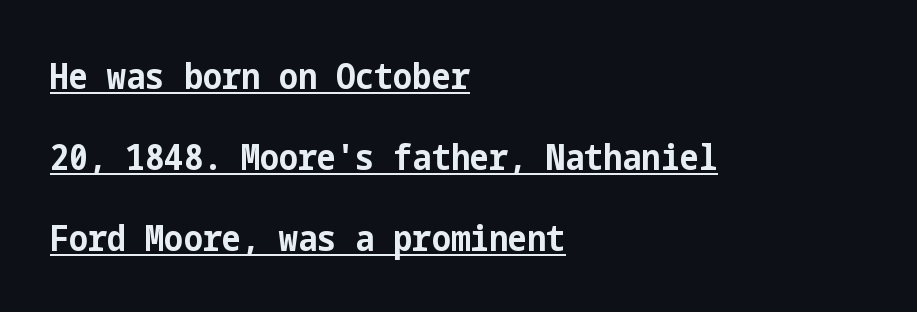
Q: Is the text bold? A: Yes.
Q: Is the text italic (slanted)? A: No, it is upright.
Q: Is the typeface a serif or a sans-serif typeface? A: Sans-serif.
Q: Is the text underlined? A: Yes.
Q: How is the paragraph aligned? A: Left-aligned.
Q: Is the spacing between letters normal or unusually wide? A: Normal.
Q: Is the spacing between lines tight, normal or loose? A: Loose.
Q: Width (condensed, normal, or wide)? A: Condensed.
Q: Stroke contrast? A: Low.
Q: x-height? A: Medium.
